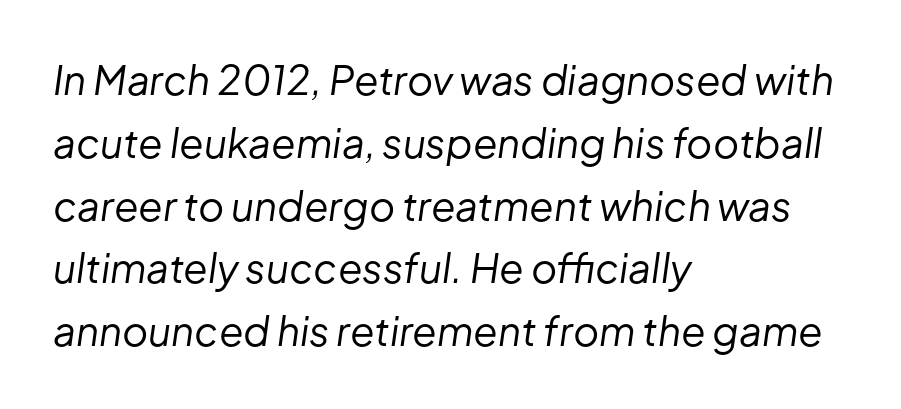
Glance below the letters and you will spot only blank space. The characters are drawn with everyday or finer stroke widths. Notice how the passage keeps a crisp vertical edge on the left only. Yep, that's italic — everything's leaning. A typesetter would call this proportional, since set widths differ per character. The gaps between neighbouring characters are ordinary and unremarkable.
